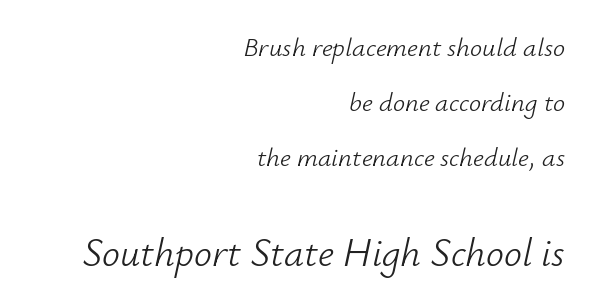
{"italic": "yes", "lean": "right", "slant_degrees": 12, "bold": "no", "weight": "light", "width": "normal", "stroke_contrast": "low", "x_height": "small", "monospaced": "no", "underline": "no", "align": "right", "line_spacing": "loose", "line_spacing_ratio": 2.03, "letter_spacing": "normal", "letter_spacing_em": 0.0, "larger_block": "second", "size_ratio": 1.48, "glyph_px": 40}
